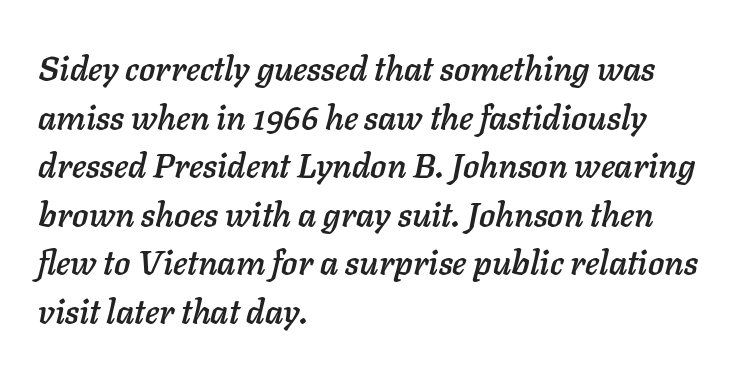
The image shows 34 px text type, italic (leaning right); set left-aligned, normal line spacing (1.43x), normal letter spacing, not underlined; low stroke contrast and a medium x-height.
